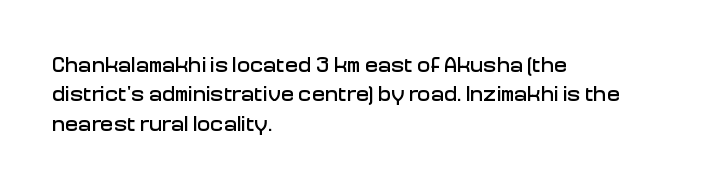
Q: Is the text italic (slanted)? A: No, it is upright.
Q: Is the text underlined? A: No.
Q: How is the paragraph aligned? A: Left-aligned.
Q: Is the spacing between letters normal or unusually wide? A: Normal.
Q: Is the spacing between lines tight, normal or loose? A: Normal.
